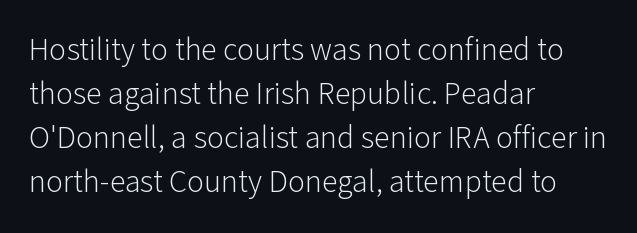
{"serif": "no", "italic": "no", "bold": "no", "weight": "light", "width": "normal", "stroke_contrast": "low", "x_height": "medium", "monospaced": "no", "underline": "no", "align": "left", "line_spacing": "normal", "line_spacing_ratio": 1.37, "letter_spacing": "normal", "letter_spacing_em": 0.0, "glyph_px": 32}
